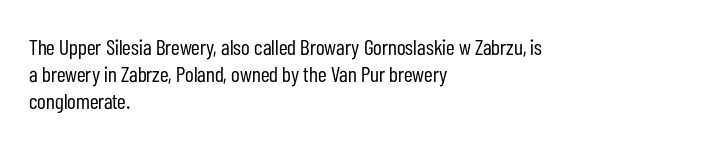
{"italic": "no", "bold": "no", "underline": "no", "align": "left", "line_spacing_ratio": 1.23, "letter_spacing": "normal", "letter_spacing_em": 0.0, "glyph_px": 22}
